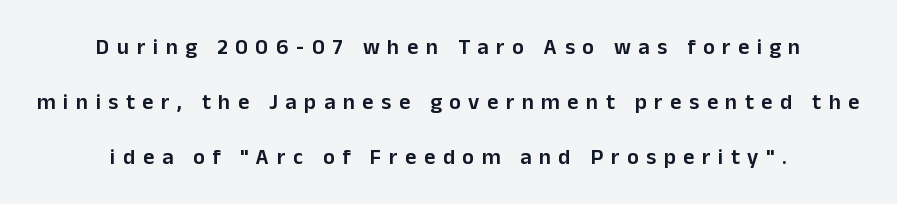
This is roman type, the default non-slanted kind. Honestly, the rows look like they've been pulled way apart. Alignment: centered. This sample uses expanded letter spacing, leaving extra air between glyphs. Bold? Not quite — semibold, heavier than regular but stopping short. Anything drawn beneath the words? Only blank space.
